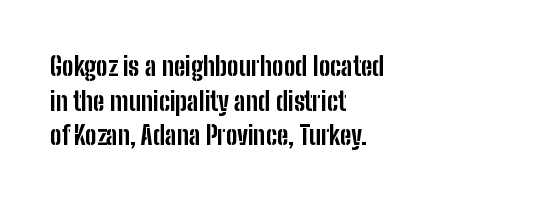
Q: Is the text bold? A: Yes.
Q: Is the text italic (slanted)? A: No, it is upright.
Q: Is the text underlined? A: No.
Q: How is the paragraph aligned? A: Left-aligned.
Q: Is the spacing between letters normal or unusually wide? A: Normal.
Q: Is the spacing between lines tight, normal or loose? A: Normal.
